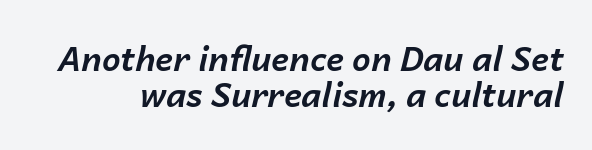
Q: Is the text bold? A: Yes.
Q: Is the text italic (slanted)? A: Yes, it leans right by about 14 degrees.
Q: Is the text underlined? A: No.
Q: Is the spacing between letters normal or unusually wide? A: Normal.
Q: Is the spacing between lines tight, normal or loose? A: Tight.
Q: Width (condensed, normal, or wide)? A: Normal.
Q: Stroke contrast? A: Low.
Q: x-height? A: Medium.
Q: Monospaced? A: No.
